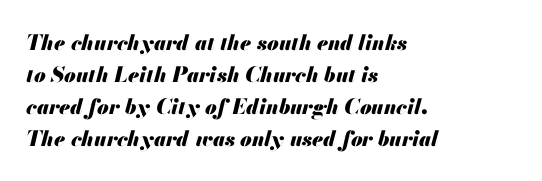
The passage shown is emphatically bold. Slant detected: the letters are inclined. Each new line begins a customary step beneath the previous one. Rule under the text: the space is simply empty. Default kerning and tracking; the words read as compact shapes.
